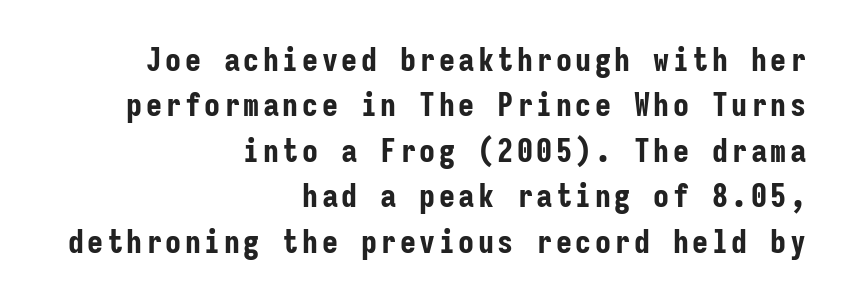
The lines are quadded right. Beneath every word, the page is bare. The letters march in equal steps, a hallmark of fixed-pitch type. Line spacing here is normal.
